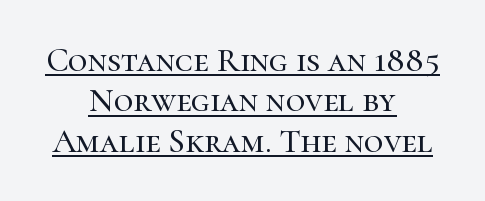
Q: Is the text italic (slanted)? A: No, it is upright.
Q: Is the typeface a serif or a sans-serif typeface? A: Serif.
Q: Is the text underlined? A: Yes.
Q: How is the paragraph aligned? A: Centered.
Q: Is the spacing between letters normal or unusually wide? A: Normal.
Q: Width (condensed, normal, or wide)? A: Normal.
Q: Stroke contrast? A: High.
Q: x-height? A: Medium.
Q: Monospaced? A: No.
